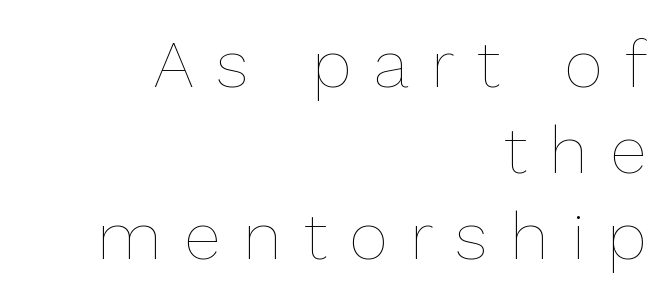
This is the regular roman posture of the typeface. Tracking value appears strongly positive — letters spread wide. Which margin do the lines hug? The right one — the left edge is uneven. Is the stroke heavy? The answer is a plain regular-or-lighter. Looks like regular typesetting: each glyph gets only the width it needs.
